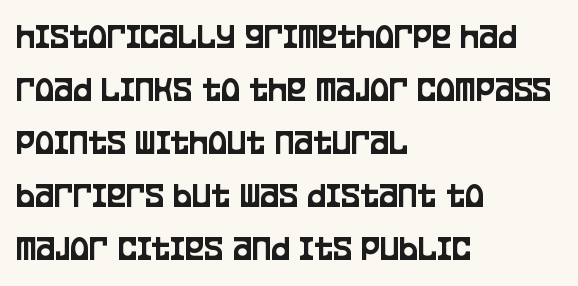
Q: Is the text italic (slanted)? A: No, it is upright.
Q: Is the typeface a serif or a sans-serif typeface? A: Sans-serif.
Q: Is the text underlined? A: No.
Q: How is the paragraph aligned? A: Left-aligned.
Q: Is the spacing between letters normal or unusually wide? A: Normal.
Q: Is the spacing between lines tight, normal or loose? A: Normal.
Q: Width (condensed, normal, or wide)? A: Condensed.
Q: Stroke contrast? A: Low.
Q: x-height? A: Large.
Q: Monospaced? A: No.
